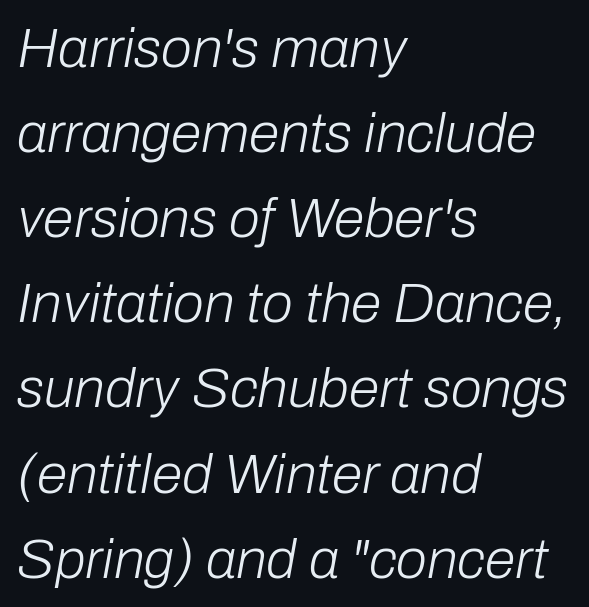
{"italic": "yes", "lean": "right", "slant_degrees": 10, "bold": "no", "weight": "light", "width": "normal", "stroke_contrast": "low", "x_height": "medium", "monospaced": "no", "underline": "no", "align": "left", "line_spacing": "normal", "line_spacing_ratio": 1.52, "letter_spacing": "normal", "letter_spacing_em": 0.0, "glyph_px": 56}
